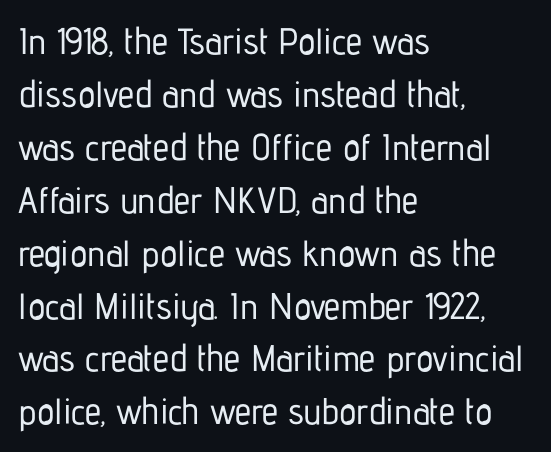
{"serif": "no", "italic": "no", "width": "condensed", "stroke_contrast": "low", "x_height": "medium", "monospaced": "no", "underline": "no", "align": "left", "line_spacing": "normal", "line_spacing_ratio": 1.43, "letter_spacing": "normal", "letter_spacing_em": 0.0, "glyph_px": 37}
